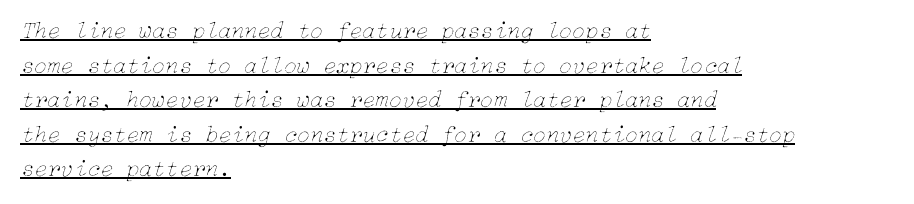
Q: Is the text bold? A: No.
Q: Is the text italic (slanted)? A: Yes, it leans right by about 15 degrees.
Q: Is the text underlined? A: Yes.
Q: How is the paragraph aligned? A: Left-aligned.
Q: Is the spacing between letters normal or unusually wide? A: Normal.
Q: Is the spacing between lines tight, normal or loose? A: Normal.
